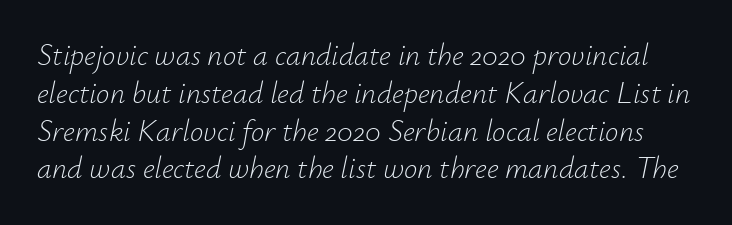
The image shows 30 px light type, italic (leaning right); set normal line spacing (1.26x), normal letter spacing, not underlined; low stroke contrast and a small x-height.
